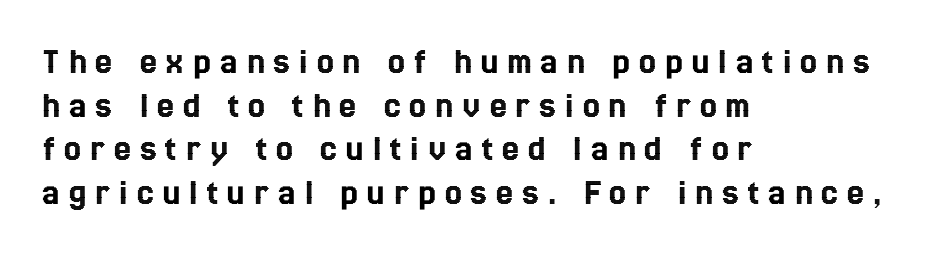
Q: Is the text italic (slanted)? A: No, it is upright.
Q: Is the text underlined? A: No.
Q: How is the paragraph aligned? A: Left-aligned.
Q: Is the spacing between letters normal or unusually wide? A: Unusually wide.
Q: Is the spacing between lines tight, normal or loose? A: Tight.
Q: Width (condensed, normal, or wide)? A: Condensed.
Q: x-height? A: Medium.
Q: Monospaced? A: No.
